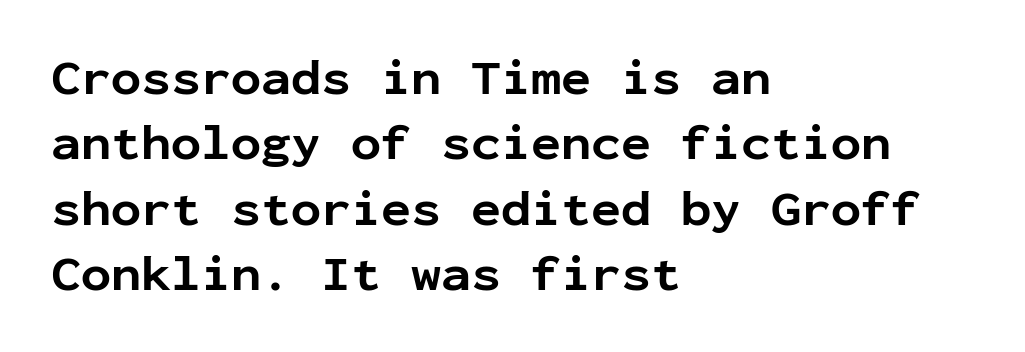
The image shows 50 px bold sans-serif type, upright, monospaced; set left-aligned, normal line spacing (1.31x), normal letter spacing, not underlined; low stroke contrast and a medium x-height.
